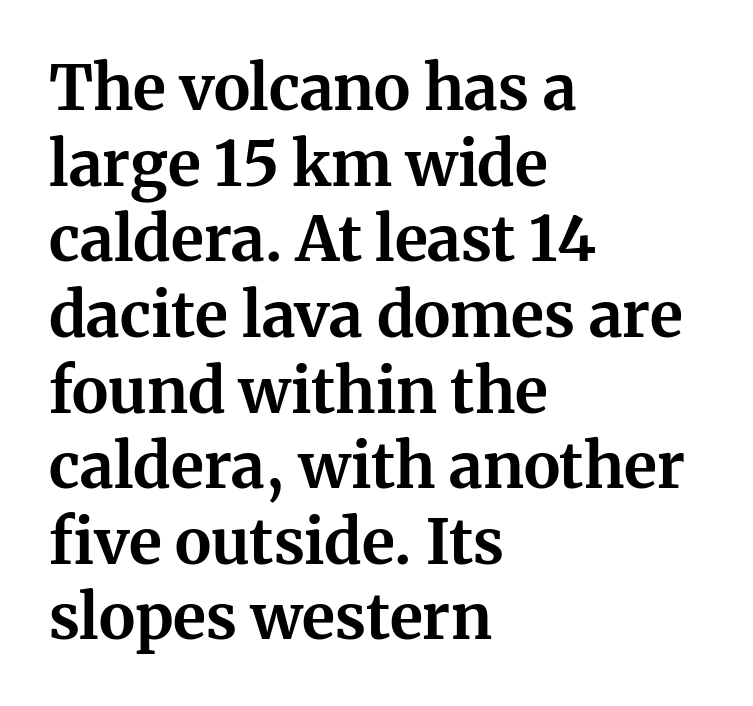
{"serif": "yes", "italic": "no", "bold": "yes", "weight": "bold", "width": "normal", "stroke_contrast": "medium", "x_height": "medium", "monospaced": "no", "underline": "no", "align": "left", "line_spacing_ratio": 1.22, "letter_spacing": "normal", "letter_spacing_em": 0.0, "glyph_px": 62}
